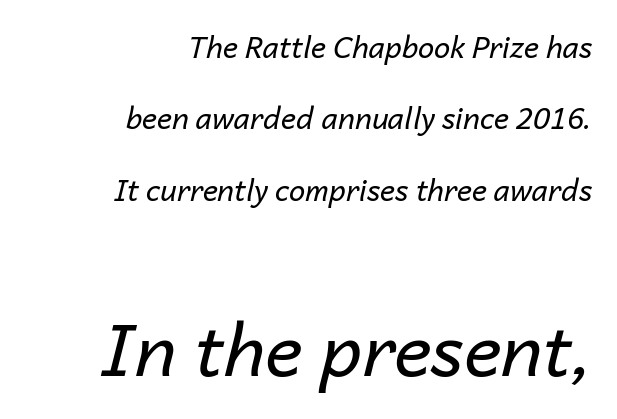
Q: Is the text bold? A: No.
Q: Is the text italic (slanted)? A: Yes, it leans right by about 14 degrees.
Q: Is the text underlined? A: No.
Q: How is the paragraph aligned? A: Right-aligned.
Q: Is the spacing between letters normal or unusually wide? A: Normal.
Q: Is the spacing between lines tight, normal or loose? A: Loose.
Q: Which block of text is set in a larger size, the first (top) or the second (bottom)? A: The second (bottom) one.
Q: Width (condensed, normal, or wide)? A: Normal.
Q: Stroke contrast? A: Low.
Q: x-height? A: Medium.
Q: Monospaced? A: No.
